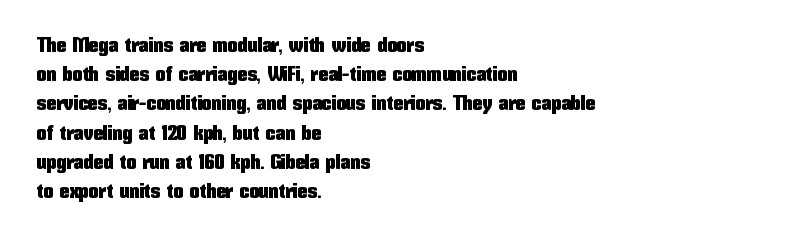
{"italic": "no", "underline": "no", "align": "left", "line_spacing": "normal", "line_spacing_ratio": 1.46, "letter_spacing": "normal", "letter_spacing_em": 0.0, "glyph_px": 20}
